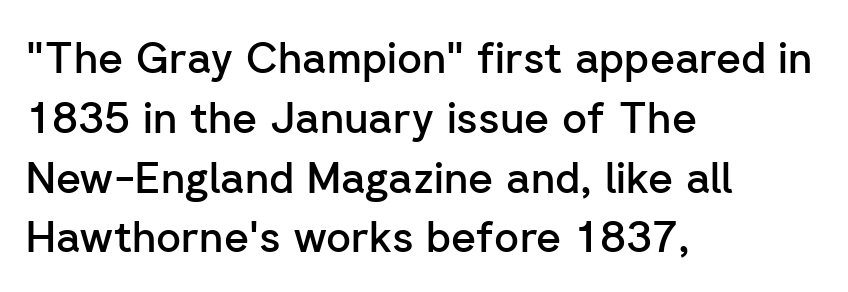
{"serif": "no", "italic": "no", "bold": "semi", "weight": "semibold", "width": "normal", "stroke_contrast": "low", "x_height": "medium", "monospaced": "no", "underline": "no", "align": "left", "line_spacing": "normal", "line_spacing_ratio": 1.39, "letter_spacing": "normal", "letter_spacing_em": 0.0, "glyph_px": 43}
